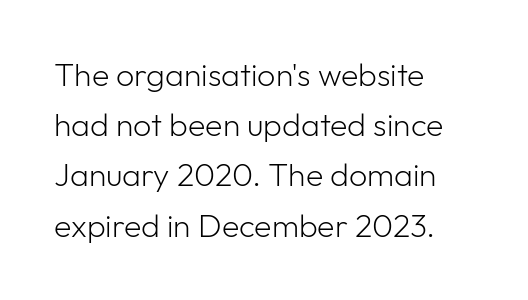
The image shows 32 px light sans-serif type, upright; set left-aligned, normal line spacing (1.57x), normal letter spacing, not underlined; low stroke contrast and a medium x-height.
